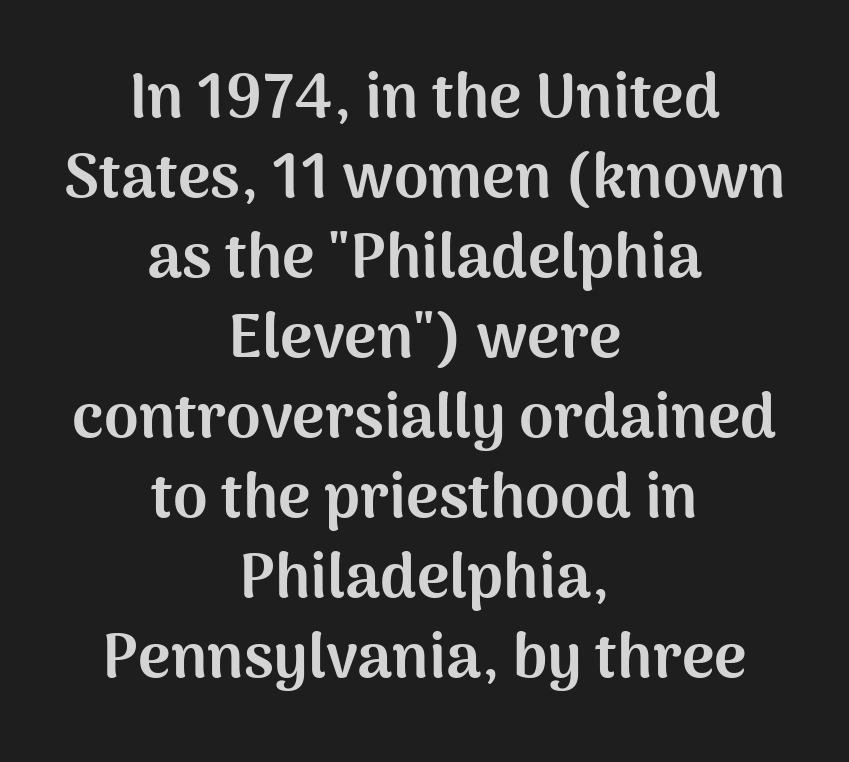
Note the varied advance widths — an 'i' is clearly narrower than an 'm'. Default kerning and tracking; the words read as compact shapes. Type style note: lacks serifs. The area under the type is left untouched. Vertical strokes here are truly vertical.
